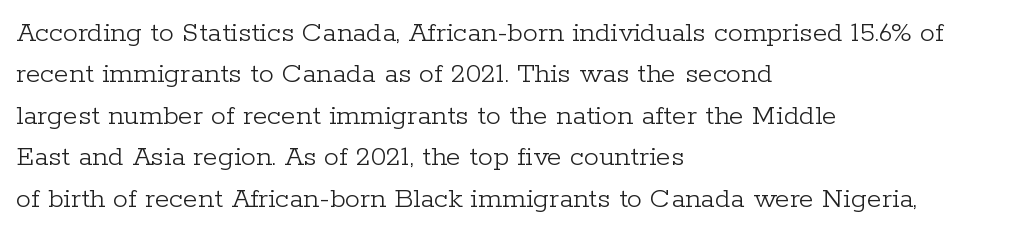
Evenly set lines give the paragraph a standard silhouette. A typesetter would call this zero additional tracking. Every row of glyphs begins at an identical x-position on the left. No extra ink here — the face is not bold. Nope, not italic — everything's standing straight. In terms of letterform style, serifs are clearly present.
